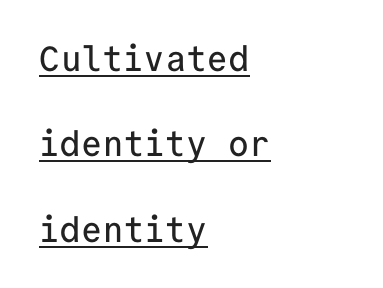
Visually the block forms a straight wall on the left and a jagged coastline on the right. There is no visible air inserted between adjacent glyphs. Look at the bottom of the vertical strokes: they stop flat, with no serifs. Monospaced: the letters line up in strict vertical columns. The rendering uses the underline text-decoration. Italic? Not at all — the glyphs are vertical.
